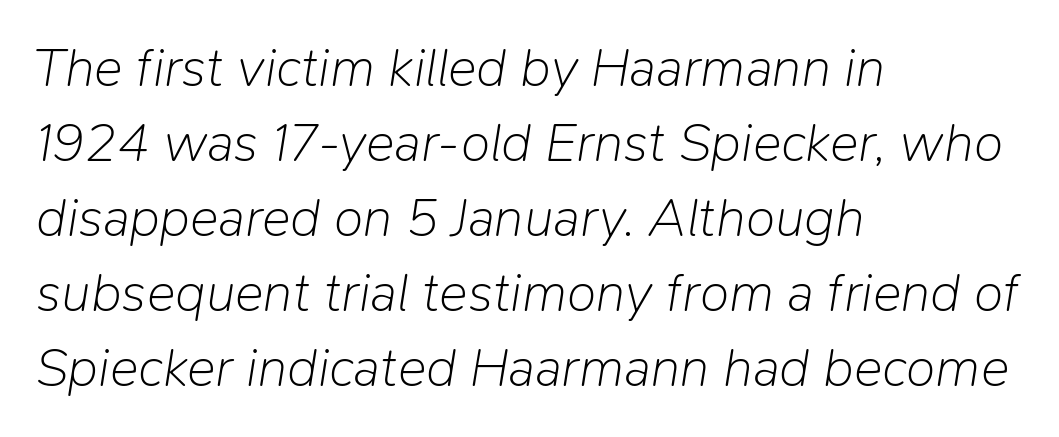
{"italic": "yes", "lean": "right", "slant_degrees": 9, "bold": "no", "weight": "light", "width": "normal", "stroke_contrast": "low", "x_height": "medium", "monospaced": "no", "underline": "no", "align": "left", "line_spacing": "normal", "line_spacing_ratio": 1.39, "letter_spacing": "normal", "letter_spacing_em": 0.0, "glyph_px": 54}
